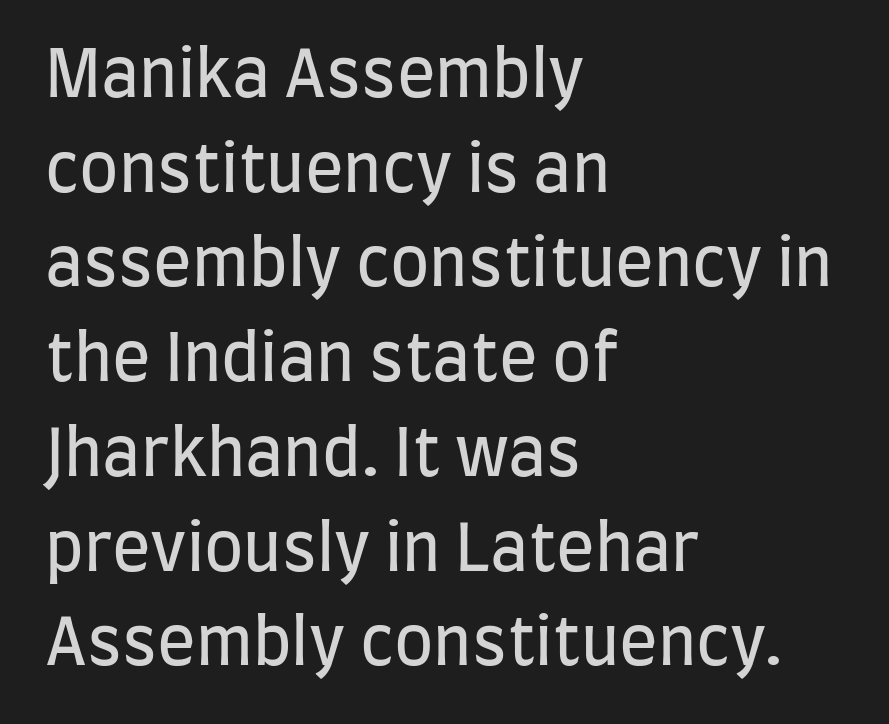
{"serif": "no", "italic": "no", "bold": "no", "weight": "regular", "width": "condensed", "stroke_contrast": "low", "x_height": "large", "monospaced": "no", "underline": "no", "align": "left", "line_spacing": "normal", "line_spacing_ratio": 1.48, "letter_spacing": "normal", "letter_spacing_em": 0.0, "glyph_px": 64}
